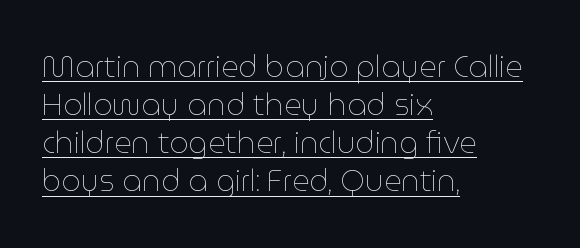
Spacing verdict: proportional, widths tailored to each character. Style check: upright. If you measured baseline to baseline, you'd find a middling distance. This rendering leaves character spacing at its baseline value.
